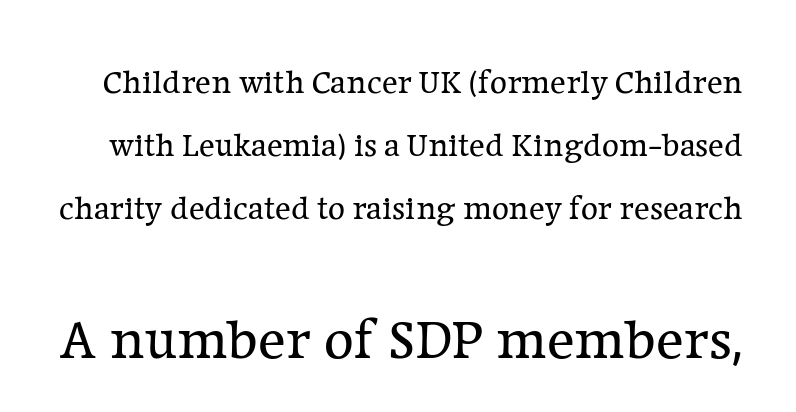
The image shows 58 px regular-weight serif type, upright; set loose line spacing (1.91x), normal letter spacing, not underlined; the second (bottom) block is 1.76x larger; low stroke contrast and a medium x-height.
